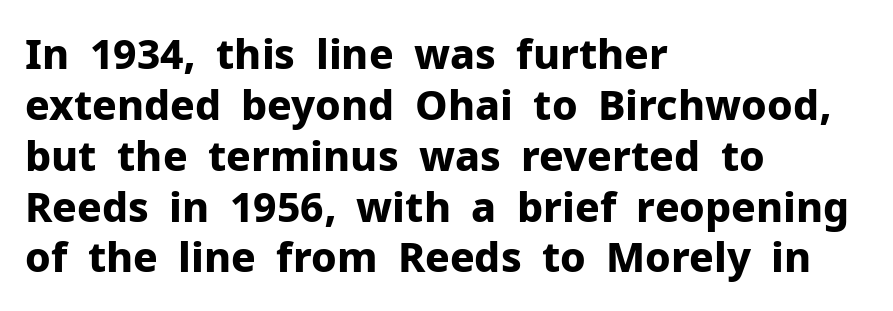
Q: Is the text bold? A: Yes.
Q: Is the text italic (slanted)? A: No, it is upright.
Q: Is the typeface a serif or a sans-serif typeface? A: Sans-serif.
Q: Is the text underlined? A: No.
Q: How is the paragraph aligned? A: Left-aligned.
Q: Is the spacing between letters normal or unusually wide? A: Normal.
Q: Width (condensed, normal, or wide)? A: Normal.
Q: Stroke contrast? A: Low.
Q: x-height? A: Medium.
Q: Monospaced? A: No.
